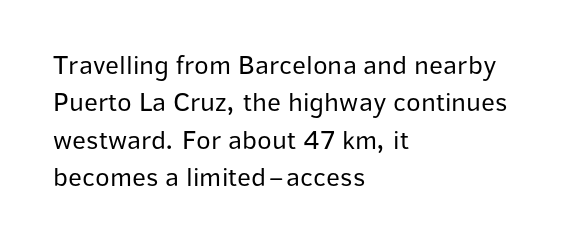
{"italic": "no", "bold": "no", "underline": "no", "align": "left", "line_spacing": "normal", "line_spacing_ratio": 1.38, "letter_spacing": "normal", "letter_spacing_em": 0.0, "glyph_px": 27}
